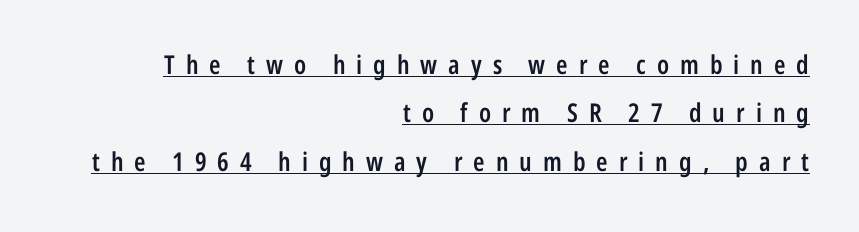
The image shows 26 px text type, upright; set right-aligned, line spacing 1.86x, unusually wide letter spacing (+0.42 em), underlined.
